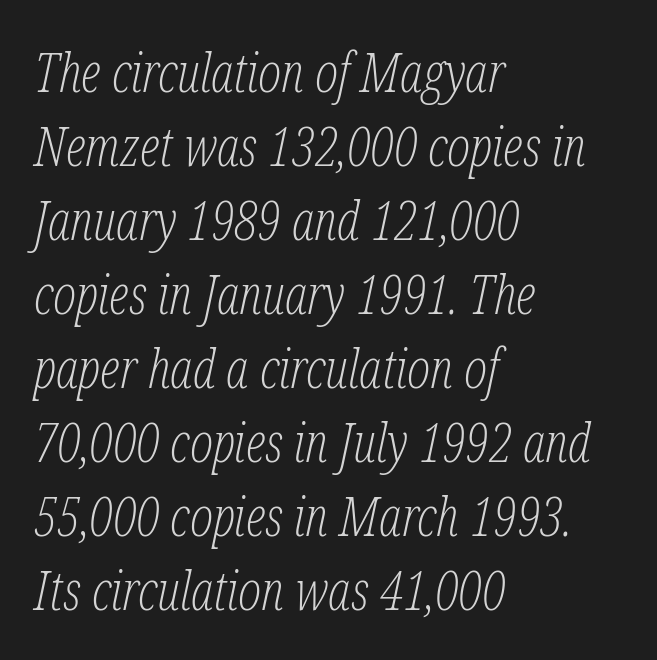
Little horizontal feet cap the strokes, marking this as serif type. Plain, unruled lines of type. Note the varied advance widths — an 'i' is clearly narrower than an 'm'. The compositor pushed each line to the left boundary.
